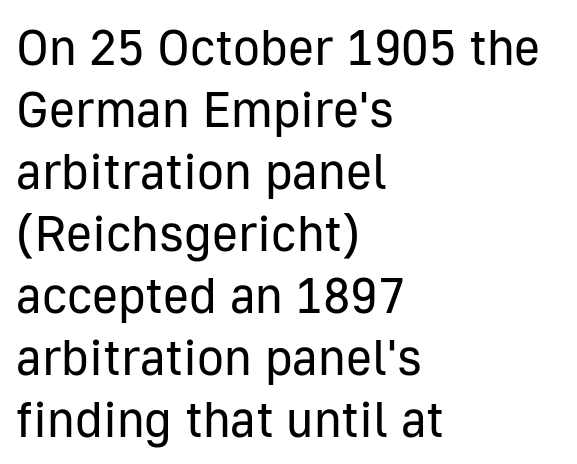
Q: Is the text bold? A: No.
Q: Is the text italic (slanted)? A: No, it is upright.
Q: Is the typeface a serif or a sans-serif typeface? A: Sans-serif.
Q: Is the text underlined? A: No.
Q: How is the paragraph aligned? A: Left-aligned.
Q: Is the spacing between letters normal or unusually wide? A: Normal.
Q: Width (condensed, normal, or wide)? A: Normal.
Q: Stroke contrast? A: Low.
Q: x-height? A: Medium.
Q: Monospaced? A: No.
